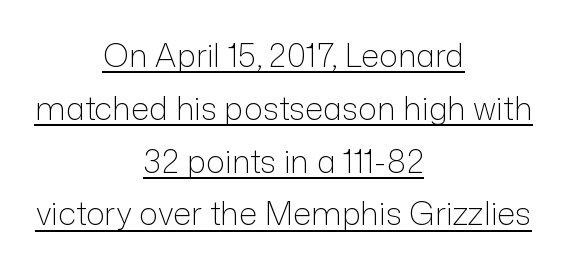
{"serif": "no", "italic": "no", "bold": "no", "weight": "light", "width": "normal", "stroke_contrast": "low", "x_height": "medium", "monospaced": "no", "underline": "yes", "align": "center", "line_spacing": "normal", "line_spacing_ratio": 1.65, "letter_spacing": "normal", "letter_spacing_em": 0.0, "glyph_px": 32}
